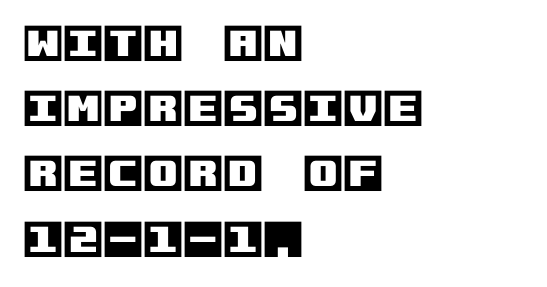
Q: Is the text italic (slanted)? A: No, it is upright.
Q: Is the text underlined? A: No.
Q: How is the paragraph aligned? A: Left-aligned.
Q: Is the spacing between letters normal or unusually wide? A: Normal.
Q: Is the spacing between lines tight, normal or loose? A: Normal.
Q: Width (condensed, normal, or wide)? A: Normal.
Q: x-height? A: Large.
